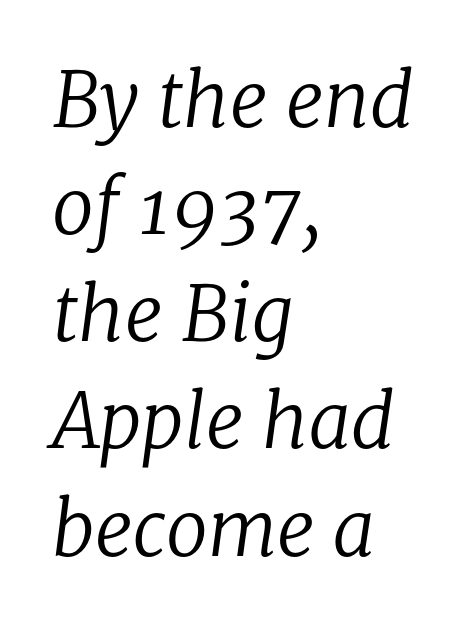
{"serif": "yes", "italic": "yes", "lean": "right", "slant_degrees": 8, "bold": "no", "weight": "regular", "width": "normal", "stroke_contrast": "low", "x_height": "medium", "monospaced": "no", "underline": "no", "align": "left", "line_spacing": "normal", "line_spacing_ratio": 1.41, "letter_spacing": "normal", "letter_spacing_em": 0.0, "glyph_px": 76}
